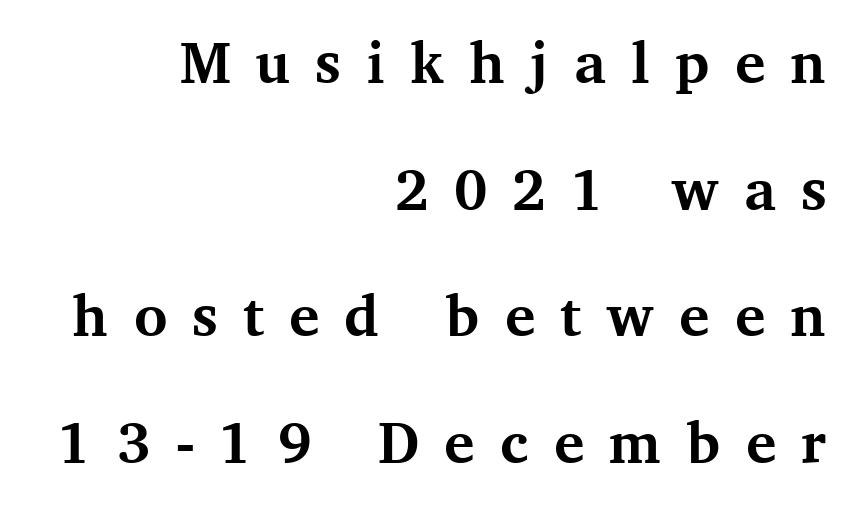
{"serif": "yes", "italic": "no", "bold": "yes", "weight": "bold", "width": "normal", "stroke_contrast": "medium", "x_height": "medium", "monospaced": "no", "underline": "no", "align": "right", "line_spacing": "loose", "line_spacing_ratio": 2.22, "letter_spacing": "wide", "letter_spacing_em": 0.44, "glyph_px": 57}
